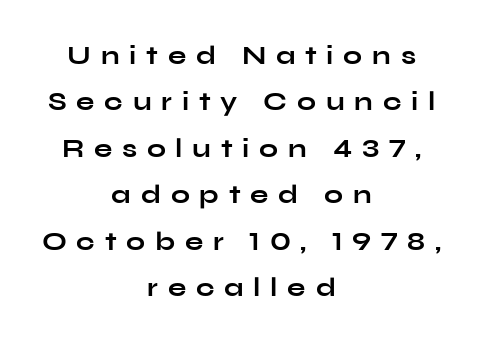
Q: Is the text bold? A: Yes.
Q: Is the text italic (slanted)? A: No, it is upright.
Q: Is the text underlined? A: No.
Q: How is the paragraph aligned? A: Centered.
Q: Is the spacing between letters normal or unusually wide? A: Unusually wide.
